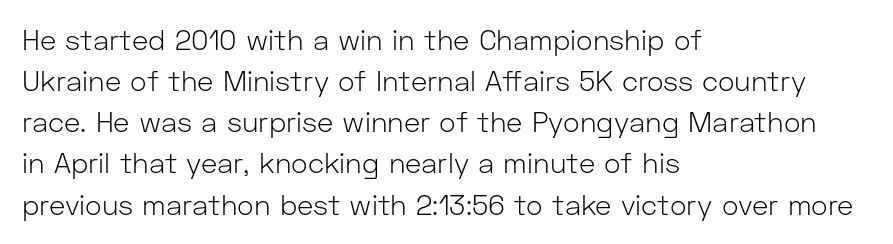
{"serif": "no", "italic": "no", "bold": "no", "weight": "light", "width": "normal", "stroke_contrast": "low", "x_height": "medium", "monospaced": "no", "underline": "no", "align": "left", "line_spacing": "normal", "line_spacing_ratio": 1.47, "letter_spacing": "normal", "letter_spacing_em": 0.0, "glyph_px": 28}
